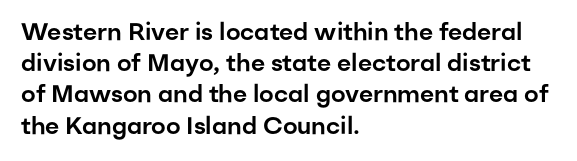
Does the copy run flush right? No — it runs flush left. The font's upright variant was chosen for this text. Descender tails drop into unmarked territory. Reading down the column, the eye jumps a familiar distance to each next line.
